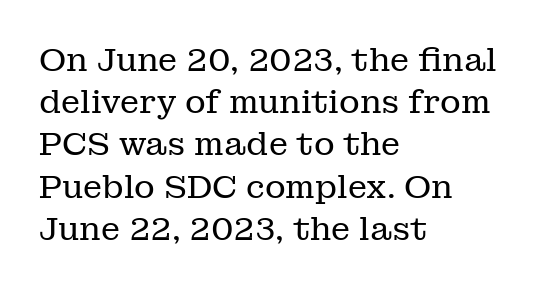
Caption: standard tracking, unaltered. Rendered with straight, roman letterforms. The lines in this sample share a left origin and differ only in where they stop. Students, observe: this is what conventionally led text looks like.
